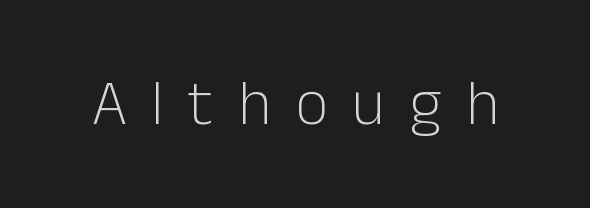
Q: Is the text bold? A: No.
Q: Is the text italic (slanted)? A: No, it is upright.
Q: Is the typeface a serif or a sans-serif typeface? A: Sans-serif.
Q: Is the text underlined? A: No.
Q: Is the spacing between letters normal or unusually wide? A: Unusually wide.
Q: Width (condensed, normal, or wide)? A: Normal.
Q: Stroke contrast? A: Low.
Q: x-height? A: Medium.
Q: Monospaced? A: No.
